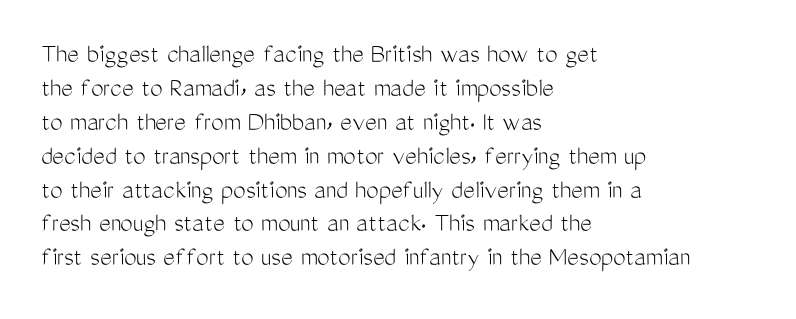
The image shows 28 px light, condensed sans-serif type, upright; set left-aligned, line spacing 1.21x, normal letter spacing, not underlined; medium stroke contrast and a medium x-height.
